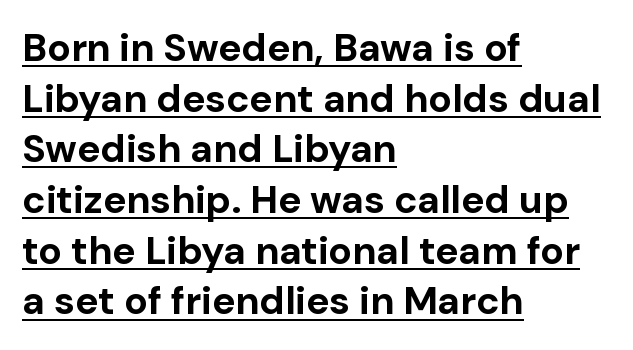
Posture: upright roman. Horizontal bands of white between lines are of average thickness. This sample has the flowing, uneven cadence of proportional lettering. Regarding serifs, this sample does without them. Underlining? Definitely there.
